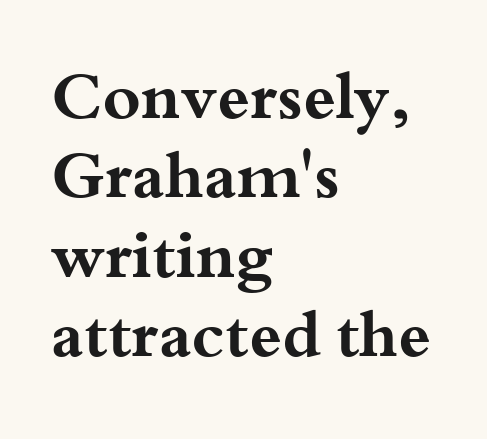
The image shows 65 px bold, wide serif type, upright; set left-aligned, line spacing 1.22x, normal letter spacing, not underlined; medium stroke contrast and a small x-height.
